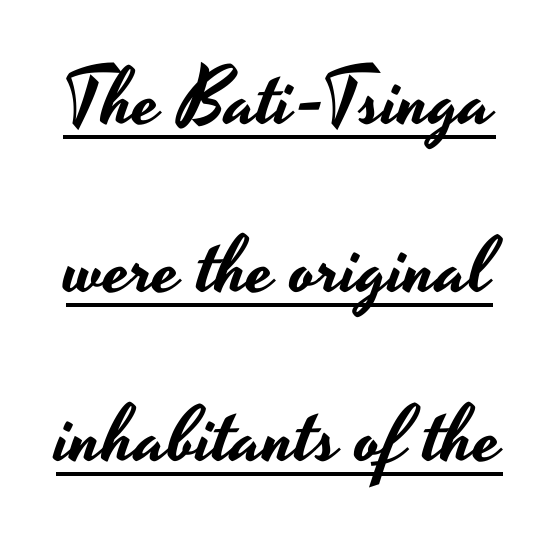
A typesetter would call this zero additional tracking. Descenders here cross a horizontal rule under the line. Each letter's strokes conclude bluntly, with no projecting serifs. In terms of leading, this rendering errs on the spacious side. Do the characters align in a grid? No, the font is proportional.
